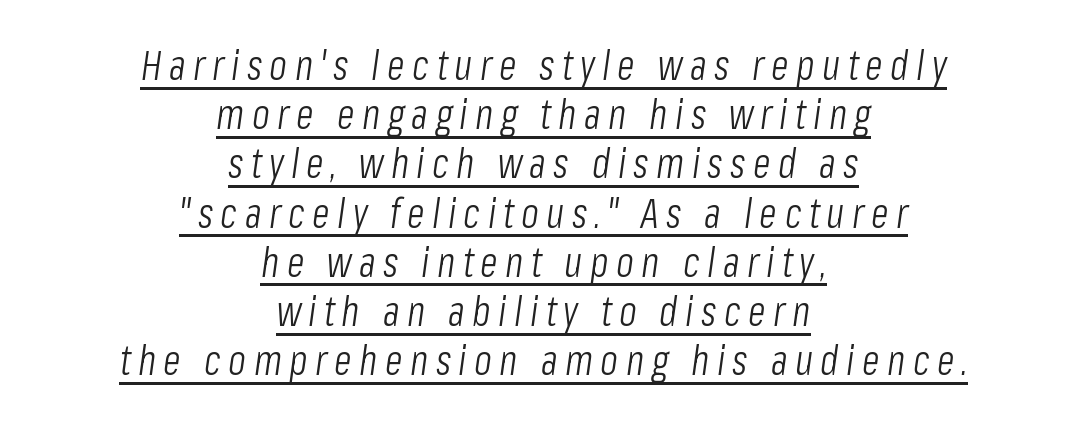
The image shows 41 px light, condensed type, italic (leaning right); set centered, line spacing 1.2x, underlined; low stroke contrast and a medium x-height.
